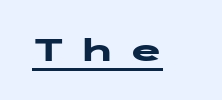
Q: Is the text bold? A: Yes.
Q: Is the text italic (slanted)? A: No, it is upright.
Q: Is the typeface a serif or a sans-serif typeface? A: Sans-serif.
Q: Is the text underlined? A: Yes.
Q: Is the spacing between letters normal or unusually wide? A: Unusually wide.
Q: Width (condensed, normal, or wide)? A: Wide.
Q: Stroke contrast? A: Low.
Q: x-height? A: Medium.
